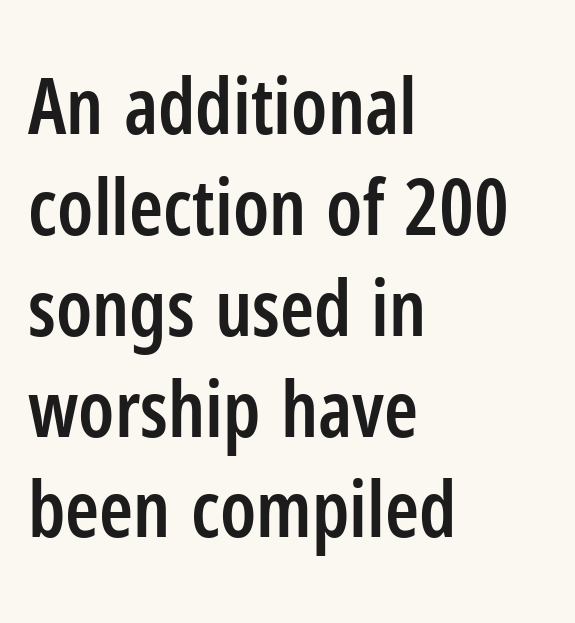
The image shows 77 px semibold, condensed sans-serif type, upright; set left-aligned, normal line spacing (1.31x), normal letter spacing, not underlined; low stroke contrast and a medium x-height.
